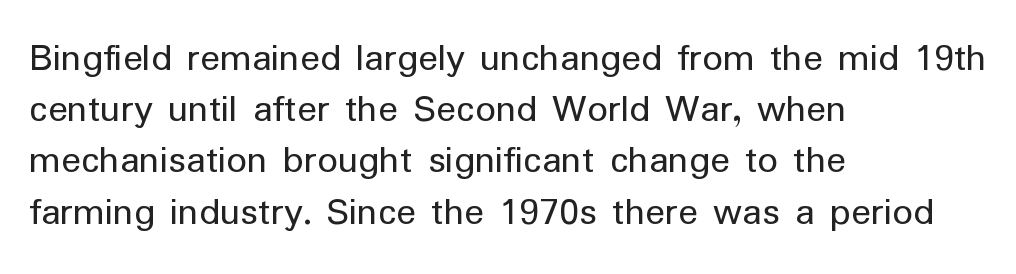
Q: Is the text bold? A: No.
Q: Is the text italic (slanted)? A: No, it is upright.
Q: Is the typeface a serif or a sans-serif typeface? A: Sans-serif.
Q: Is the text underlined? A: No.
Q: How is the paragraph aligned? A: Left-aligned.
Q: Is the spacing between letters normal or unusually wide? A: Normal.
Q: Is the spacing between lines tight, normal or loose? A: Normal.
Q: Width (condensed, normal, or wide)? A: Normal.
Q: Stroke contrast? A: Low.
Q: x-height? A: Medium.
Q: Monospaced? A: No.
